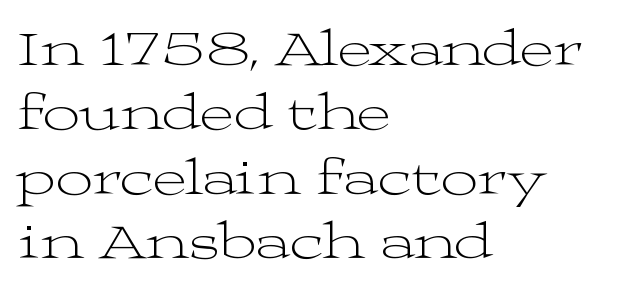
{"serif": "yes", "italic": "no", "bold": "no", "weight": "light", "width": "wide", "stroke_contrast": "medium", "x_height": "medium", "monospaced": "no", "underline": "no", "align": "left", "line_spacing_ratio": 1.24, "letter_spacing": "normal", "letter_spacing_em": 0.0, "glyph_px": 52}
